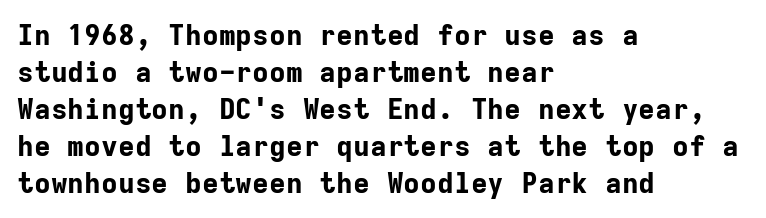
The image shows 28 px bold sans-serif type, upright, monospaced; set left-aligned, normal line spacing (1.32x), normal letter spacing, not underlined; low stroke contrast and a medium x-height.
